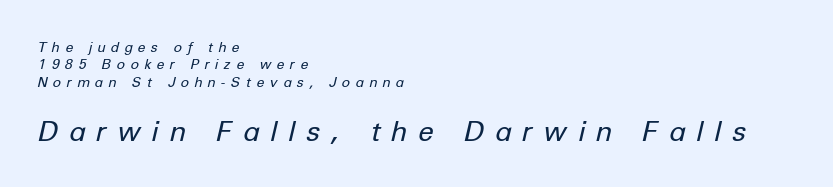
The image shows 28 px regular-weight type, italic (leaning right); set left-aligned, line spacing 1.24x, unusually wide letter spacing (+0.41 em), not underlined; the second (bottom) block is 2.0x larger; low stroke contrast and a medium x-height.
